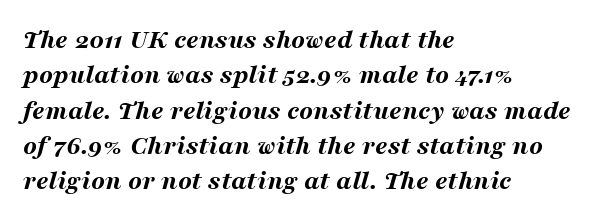
Q: Is the text bold? A: Yes.
Q: Is the text italic (slanted)? A: Yes, it leans right by about 16 degrees.
Q: Is the text underlined? A: No.
Q: How is the paragraph aligned? A: Left-aligned.
Q: Is the spacing between letters normal or unusually wide? A: Normal.
Q: Is the spacing between lines tight, normal or loose? A: Normal.
Q: Width (condensed, normal, or wide)? A: Wide.
Q: Stroke contrast? A: Medium.
Q: x-height? A: Medium.
Q: Monospaced? A: No.
